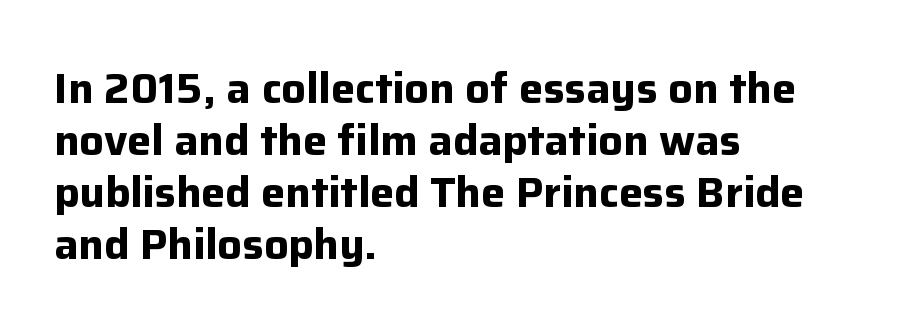
{"serif": "no", "italic": "no", "bold": "yes", "weight": "bold", "width": "normal", "stroke_contrast": "low", "x_height": "medium", "monospaced": "no", "underline": "no", "align": "left", "line_spacing_ratio": 1.21, "letter_spacing": "normal", "letter_spacing_em": 0.0, "glyph_px": 43}
